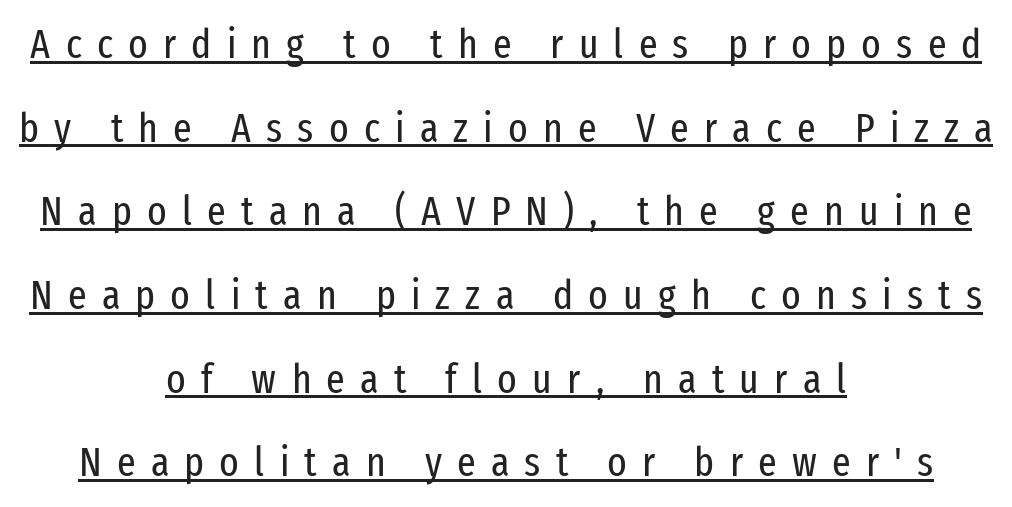
Tracking value appears strongly positive — letters spread wide. The letters advance in unequal steps, a hallmark of proportional type. The cut favours lightness, reaching ordinary text weight at its darkest. Does the leading feel generous? Absolutely, it's lavish. No italicization has been applied; the sample stays upright.
